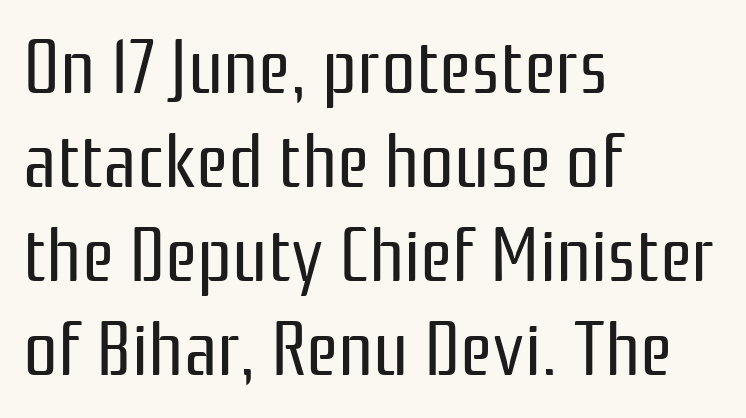
Q: Is the text bold? A: No.
Q: Is the text italic (slanted)? A: No, it is upright.
Q: Is the typeface a serif or a sans-serif typeface? A: Sans-serif.
Q: Is the text underlined? A: No.
Q: How is the paragraph aligned? A: Left-aligned.
Q: Is the spacing between letters normal or unusually wide? A: Normal.
Q: Width (condensed, normal, or wide)? A: Condensed.
Q: Stroke contrast? A: Low.
Q: x-height? A: Medium.
Q: Monospaced? A: No.
